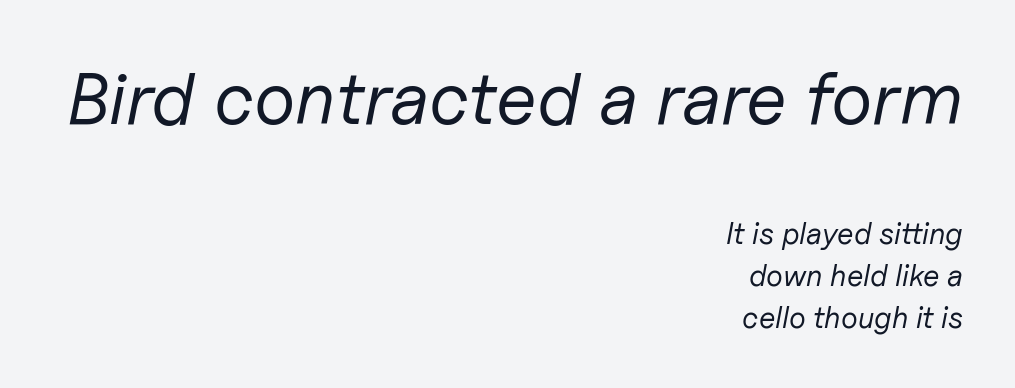
Q: Is the text bold? A: No.
Q: Is the text italic (slanted)? A: Yes, it leans right by about 11 degrees.
Q: Is the text underlined? A: No.
Q: How is the paragraph aligned? A: Right-aligned.
Q: Is the spacing between letters normal or unusually wide? A: Normal.
Q: Is the spacing between lines tight, normal or loose? A: Normal.
Q: Which block of text is set in a larger size, the first (top) or the second (bottom)? A: The first (top) one.
Q: Width (condensed, normal, or wide)? A: Normal.
Q: Stroke contrast? A: Low.
Q: x-height? A: Medium.
Q: Monospaced? A: No.
